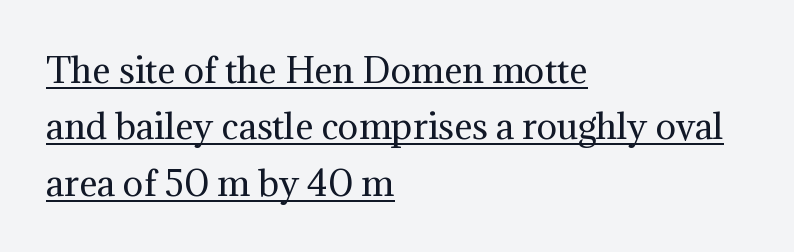
{"serif": "yes", "italic": "no", "bold": "no", "weight": "regular", "width": "normal", "stroke_contrast": "medium", "x_height": "medium", "monospaced": "no", "underline": "yes", "align": "left", "line_spacing": "normal", "line_spacing_ratio": 1.66, "letter_spacing": "normal", "letter_spacing_em": 0.0, "glyph_px": 34}
